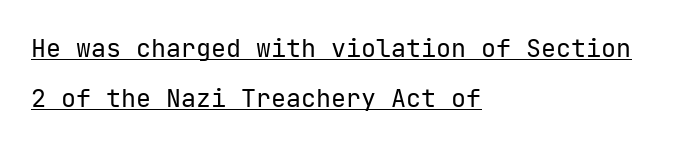
The image shows 25 px text type, upright; set left-aligned, loose line spacing (2.0x), normal letter spacing, underlined.
